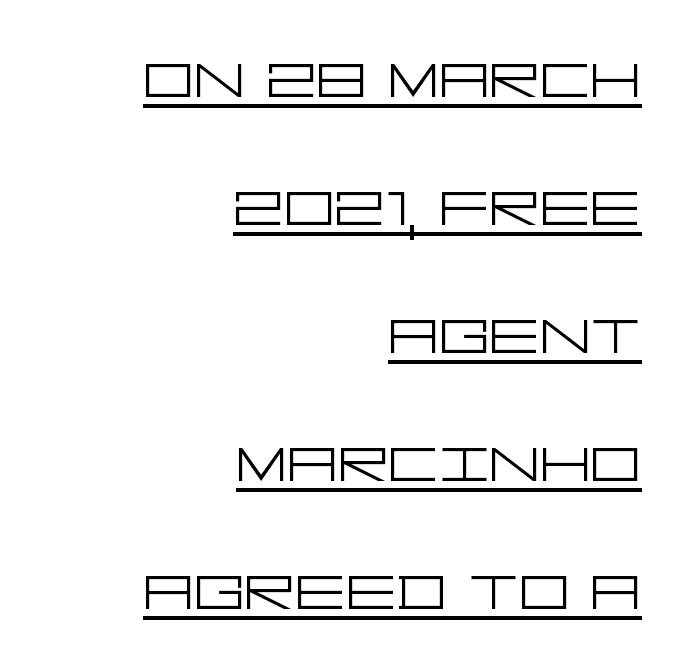
Q: Is the text bold? A: No.
Q: Is the text italic (slanted)? A: No, it is upright.
Q: Is the typeface a serif or a sans-serif typeface? A: Sans-serif.
Q: Is the text underlined? A: Yes.
Q: How is the paragraph aligned? A: Right-aligned.
Q: Is the spacing between letters normal or unusually wide? A: Normal.
Q: Is the spacing between lines tight, normal or loose? A: Normal.
Q: Width (condensed, normal, or wide)? A: Wide.
Q: Stroke contrast? A: Low.
Q: x-height? A: Large.
